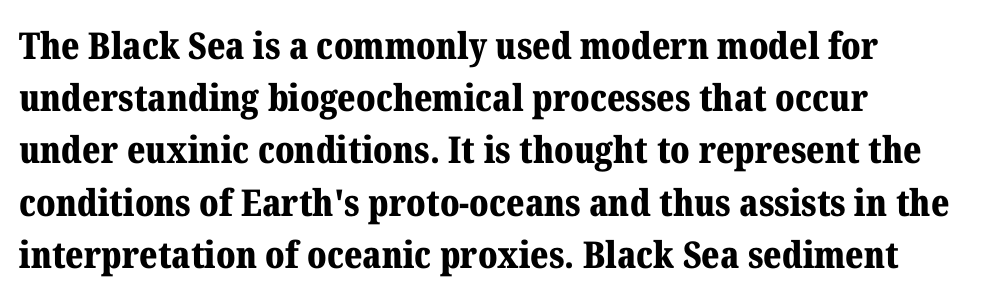
The image shows 37 px bold serif type, upright; set left-aligned, normal line spacing (1.41x), normal letter spacing, not underlined; medium stroke contrast and a medium x-height.
